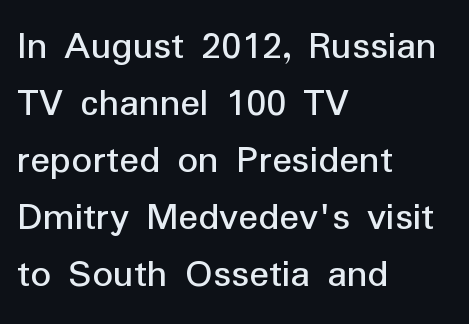
{"serif": "no", "italic": "no", "width": "normal", "stroke_contrast": "low", "x_height": "medium", "monospaced": "no", "underline": "no", "align": "left", "line_spacing": "normal", "line_spacing_ratio": 1.39, "letter_spacing": "normal", "letter_spacing_em": 0.0, "glyph_px": 41}
